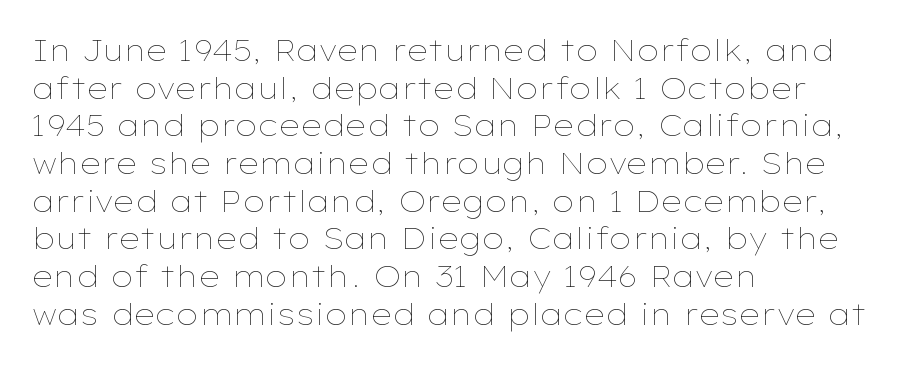
The image shows 29 px thin, wide type, upright; set left-aligned, normal line spacing (1.3x), normal letter spacing, not underlined; low stroke contrast and a medium x-height.
